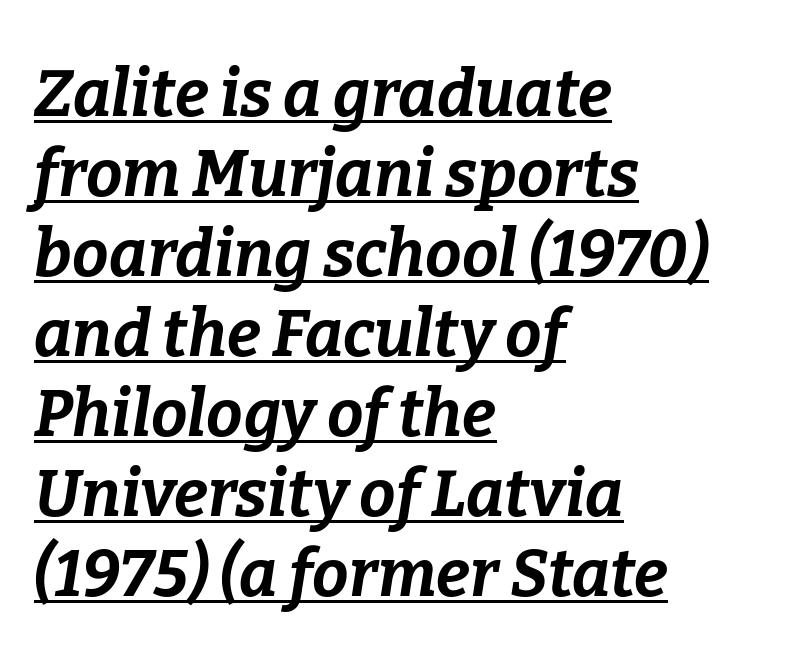
{"italic": "yes", "lean": "right", "slant_degrees": 9, "bold": "yes", "weight": "bold", "width": "normal", "stroke_contrast": "low", "x_height": "medium", "monospaced": "no", "underline": "yes", "align": "left", "line_spacing_ratio": 1.23, "letter_spacing": "normal", "letter_spacing_em": 0.0, "glyph_px": 65}
